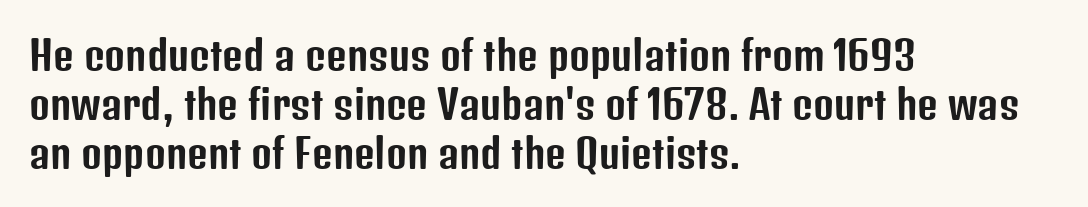
{"serif": "no", "italic": "no", "width": "condensed", "stroke_contrast": "low", "x_height": "medium", "monospaced": "no", "underline": "no", "align": "left", "line_spacing_ratio": 1.22, "letter_spacing": "normal", "letter_spacing_em": 0.0, "glyph_px": 40}
